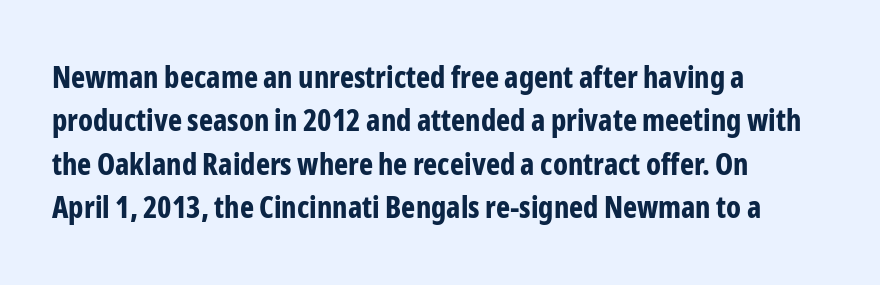
The image shows 30 px bold, condensed sans-serif type, upright; set left-aligned, normal line spacing (1.45x), normal letter spacing, not underlined; low stroke contrast and a medium x-height.
